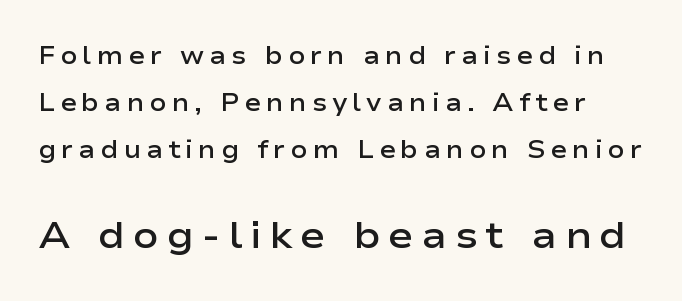
A typesetter would call this proportional, since set widths differ per character. The lettering stays uniformly vertical, giving the passage a roman look. This layout puts the modest block above and the oversized block below. Are there feet on the stems? There aren't — it's a sans. Descenders hang freely into open space. The tracking reads as deliberately expanded to a designer's eye.
